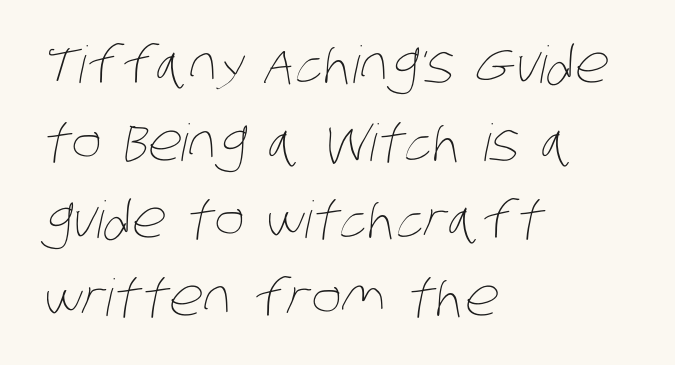
{"bold": "no", "weight": "thin", "width": "condensed", "stroke_contrast": "low", "x_height": "large", "monospaced": "no", "underline": "no", "align": "left", "line_spacing": "normal", "line_spacing_ratio": 1.52, "letter_spacing": "normal", "letter_spacing_em": 0.0, "glyph_px": 51}
